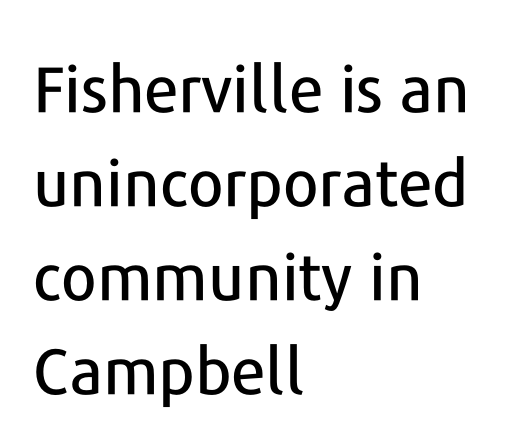
The image shows 64 px sans-serif type, upright; set left-aligned, normal line spacing (1.47x), normal letter spacing, not underlined; low stroke contrast and a medium x-height.
